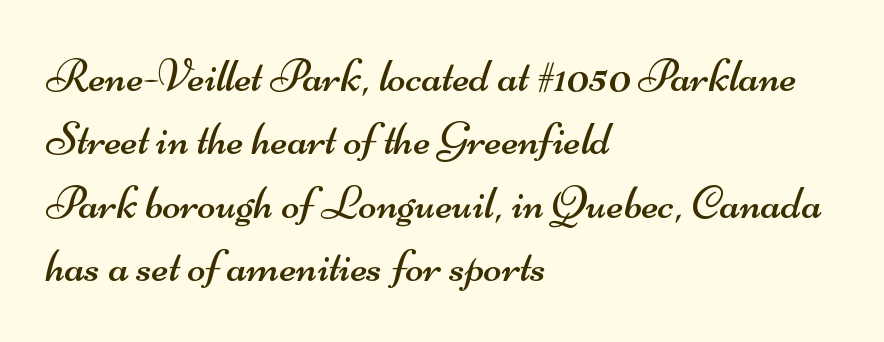
Lines of text with bare space underneath. Spacing between characters is what you'd get straight out of the box. All the whitespace from short lines collects on the right. A quiet, ordinary-to-light weight characterises the typeface. Proportional: the letters do not fall into vertical columns. This is sans-serif lettering, the kind often seen on screens and signage.
